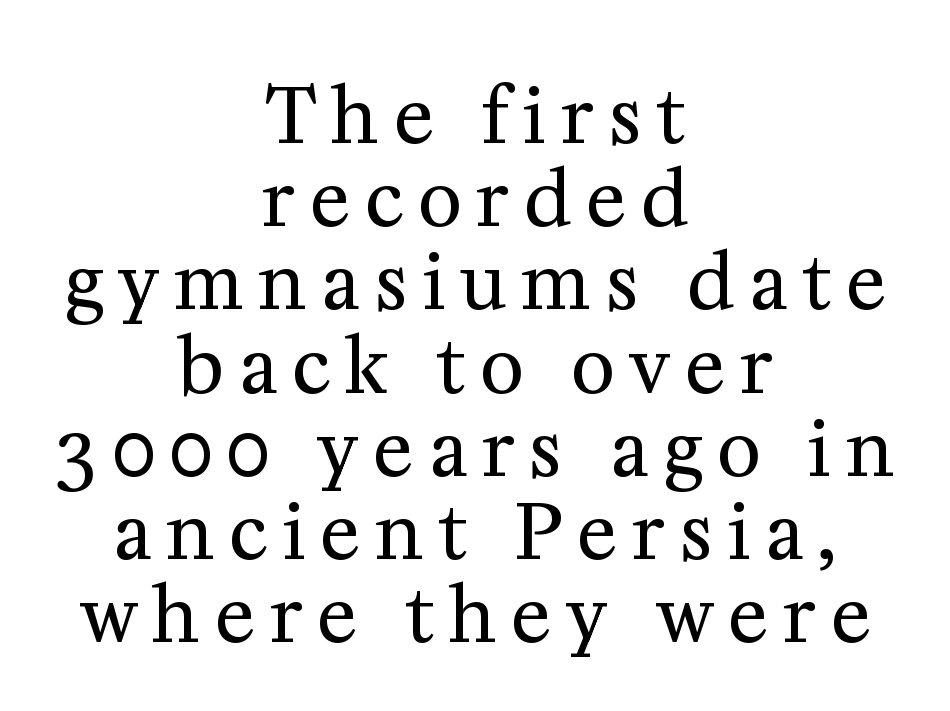
Spacing verdict: proportional, widths tailored to each character. The passage is arranged like a title page — every line centered. Stem width sits at or under what a default text font uses. The rendering shows small feet on the letterforms — a serif design. Bare-footed words on every line. Tracking value appears strongly positive — letters spread wide.
